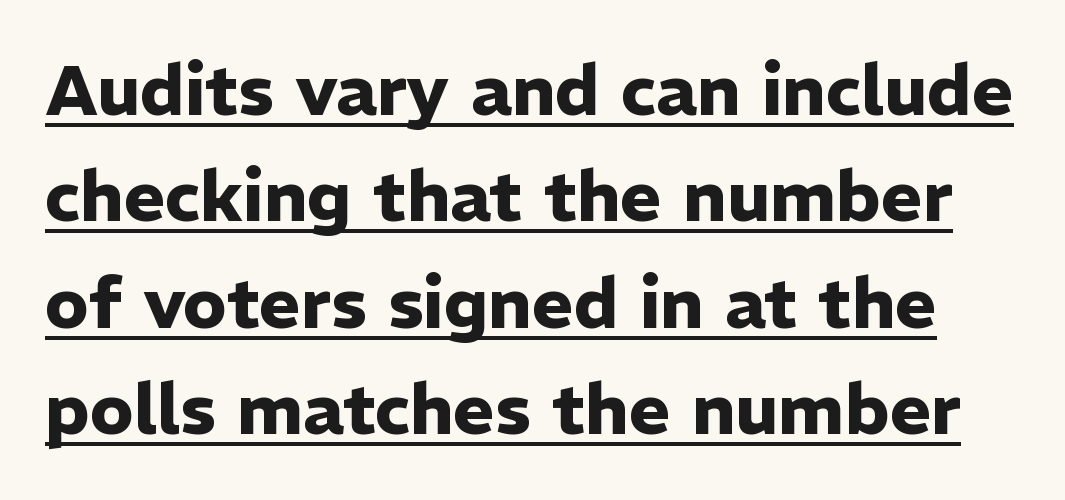
I'd describe the lettering as bold — thick and assertive. What kind of face is this? One without serifs — a sans. A continuous stroke trails under the words, as in a hyperlink. Character widths vary here, with narrow letters taking less room than wide ones. How would I describe the line gaps? Plain and ordinary.
